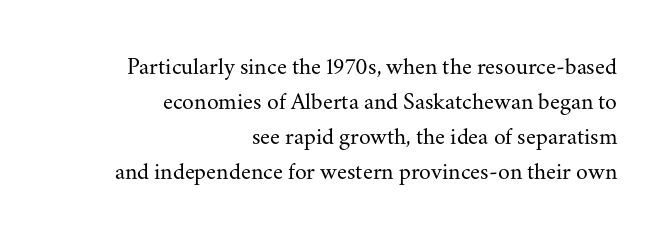
The image shows 24 px text type, upright; set right-aligned, normal line spacing (1.46x), normal letter spacing, not underlined.
